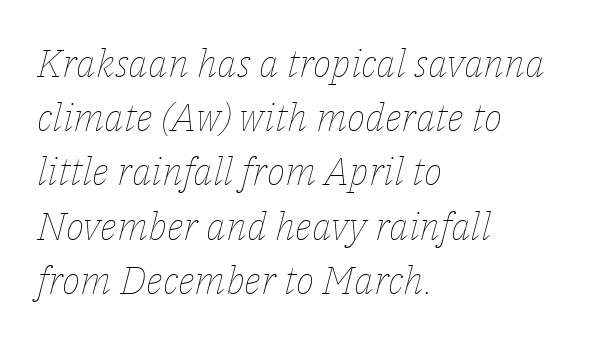
The image shows 39 px thin type, italic (leaning right); set left-aligned, normal line spacing (1.39x), normal letter spacing, not underlined; low stroke contrast and a medium x-height.
